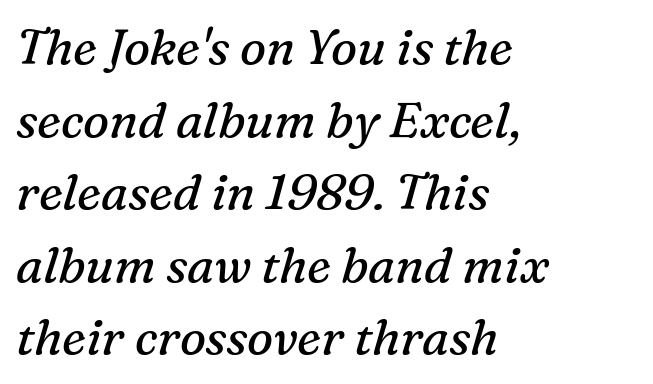
{"serif": "yes", "italic": "yes", "lean": "right", "slant_degrees": 16, "bold": "no", "weight": "regular", "width": "normal", "stroke_contrast": "medium", "x_height": "medium", "monospaced": "no", "underline": "no", "align": "left", "line_spacing": "normal", "line_spacing_ratio": 1.48, "letter_spacing": "normal", "letter_spacing_em": 0.0, "glyph_px": 49}
